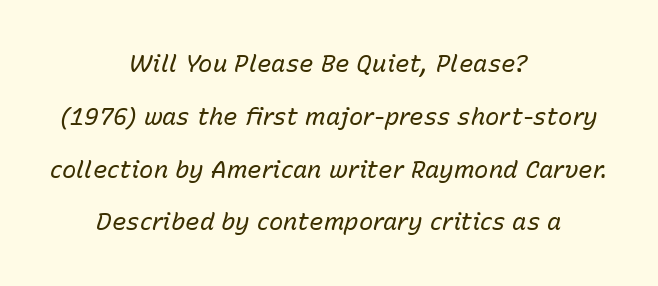
{"italic": "yes", "lean": "right", "slant_degrees": 15, "bold": "no", "underline": "no", "align": "center", "line_spacing": "loose", "line_spacing_ratio": 2.2, "letter_spacing": "normal", "letter_spacing_em": 0.0, "glyph_px": 24}
